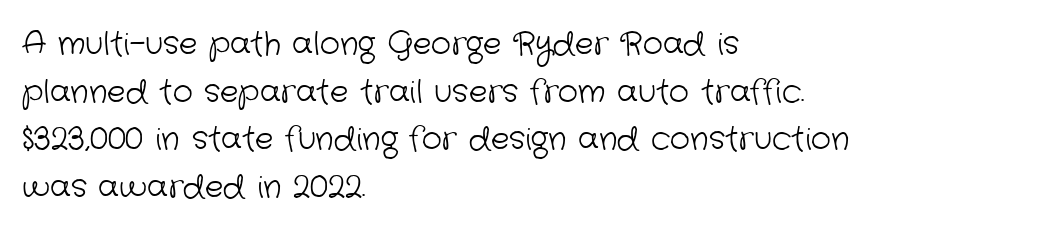
Q: Is the text bold? A: No.
Q: Is the typeface a serif or a sans-serif typeface? A: Sans-serif.
Q: Is the text underlined? A: No.
Q: How is the paragraph aligned? A: Left-aligned.
Q: Is the spacing between letters normal or unusually wide? A: Normal.
Q: Is the spacing between lines tight, normal or loose? A: Normal.
Q: Width (condensed, normal, or wide)? A: Normal.
Q: Stroke contrast? A: Low.
Q: x-height? A: Medium.
Q: Monospaced? A: No.
